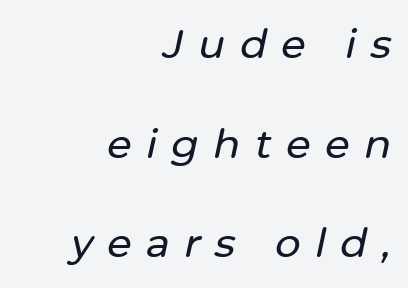
{"italic": "yes", "lean": "right", "slant_degrees": 12, "width": "normal", "stroke_contrast": "low", "x_height": "medium", "monospaced": "no", "underline": "no", "align": "right", "line_spacing": "loose", "line_spacing_ratio": 2.49, "letter_spacing": "wide", "letter_spacing_em": 0.36, "glyph_px": 40}
